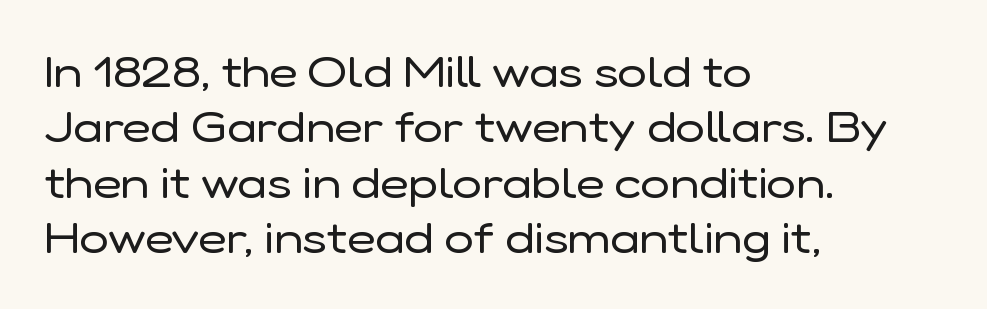
Short note: letters normally spaced. Only glyphs here, with clear space below each row. A typesetter would call this proportional, since set widths differ per character. Casual observation: everything's shoved over to the left. These lines sit exactly where default settings would place them. This is the regular roman posture of the typeface.
